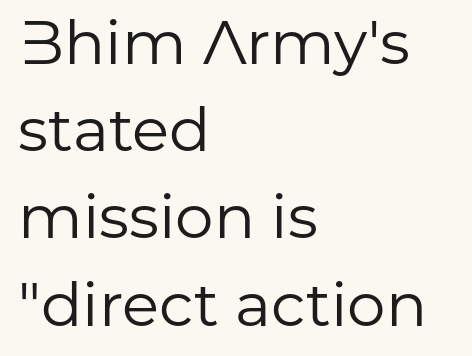
{"serif": "no", "italic": "no", "bold": "no", "weight": "regular", "width": "normal", "stroke_contrast": "low", "x_height": "medium", "monospaced": "no", "underline": "no", "align": "left", "line_spacing": "normal", "line_spacing_ratio": 1.43, "letter_spacing": "normal", "letter_spacing_em": 0.0, "glyph_px": 61}
